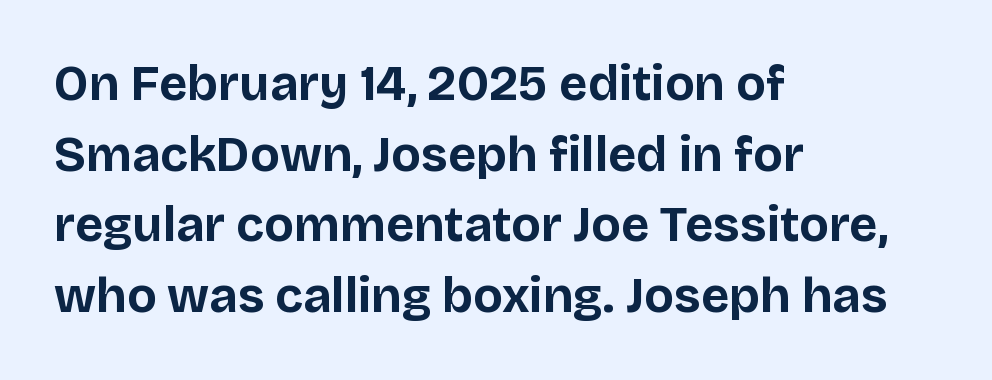
Q: Is the text bold? A: Yes.
Q: Is the text italic (slanted)? A: No, it is upright.
Q: Is the typeface a serif or a sans-serif typeface? A: Sans-serif.
Q: Is the text underlined? A: No.
Q: How is the paragraph aligned? A: Left-aligned.
Q: Is the spacing between letters normal or unusually wide? A: Normal.
Q: Is the spacing between lines tight, normal or loose? A: Normal.
Q: Width (condensed, normal, or wide)? A: Normal.
Q: Stroke contrast? A: Low.
Q: x-height? A: Large.
Q: Monospaced? A: No.
